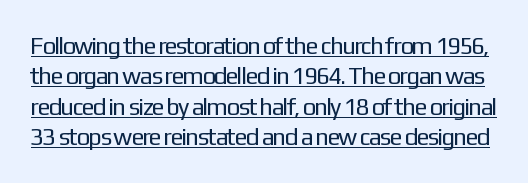
Q: Is the text bold? A: No.
Q: Is the text italic (slanted)? A: No, it is upright.
Q: Is the text underlined? A: Yes.
Q: Is the spacing between letters normal or unusually wide? A: Normal.
Q: Is the spacing between lines tight, normal or loose? A: Normal.
